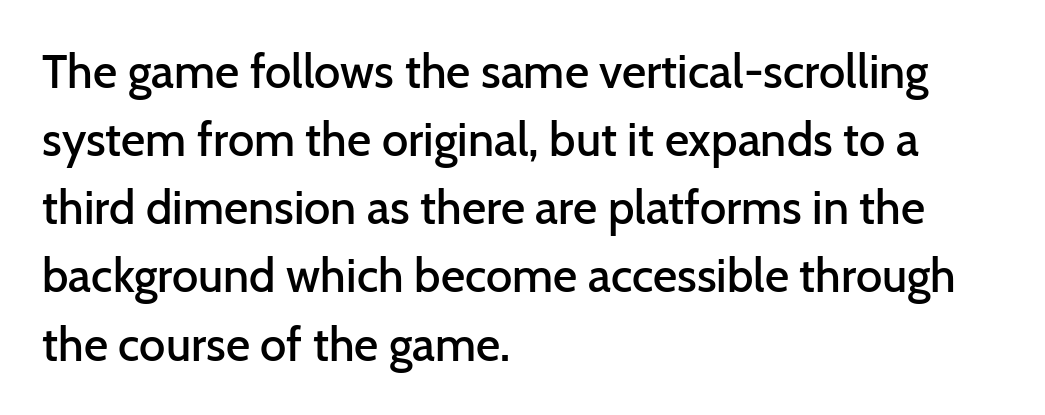
Q: Is the text bold? A: Semi-bold.
Q: Is the text italic (slanted)? A: No, it is upright.
Q: Is the typeface a serif or a sans-serif typeface? A: Sans-serif.
Q: Is the text underlined? A: No.
Q: How is the paragraph aligned? A: Left-aligned.
Q: Is the spacing between letters normal or unusually wide? A: Normal.
Q: Is the spacing between lines tight, normal or loose? A: Normal.
Q: Width (condensed, normal, or wide)? A: Normal.
Q: Stroke contrast? A: Low.
Q: x-height? A: Medium.
Q: Monospaced? A: No.
